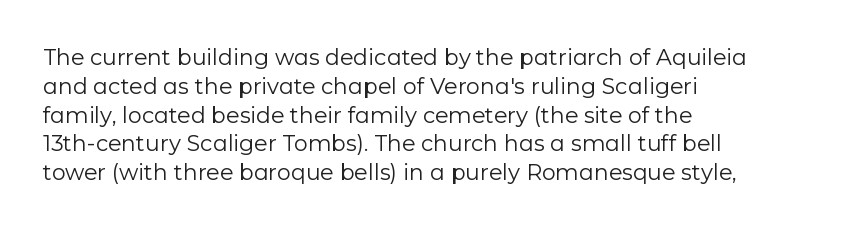
{"italic": "no", "bold": "no", "underline": "no", "align": "left", "line_spacing": "normal", "line_spacing_ratio": 1.31, "letter_spacing": "normal", "letter_spacing_em": 0.0, "glyph_px": 22}
